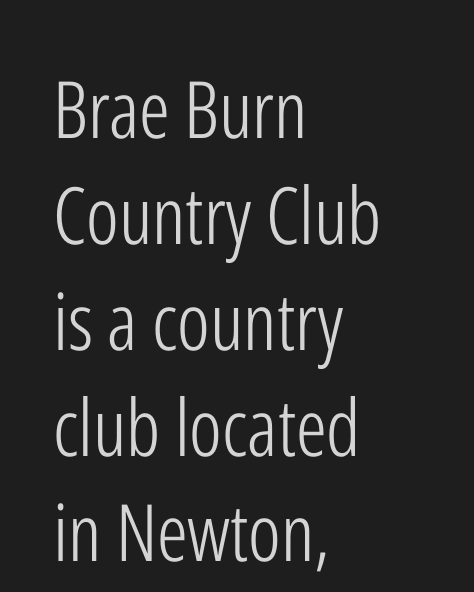
Q: Is the text bold? A: No.
Q: Is the text italic (slanted)? A: No, it is upright.
Q: Is the typeface a serif or a sans-serif typeface? A: Sans-serif.
Q: Is the text underlined? A: No.
Q: How is the paragraph aligned? A: Left-aligned.
Q: Is the spacing between letters normal or unusually wide? A: Normal.
Q: Is the spacing between lines tight, normal or loose? A: Normal.
Q: Width (condensed, normal, or wide)? A: Condensed.
Q: Stroke contrast? A: Low.
Q: x-height? A: Medium.
Q: Monospaced? A: No.
